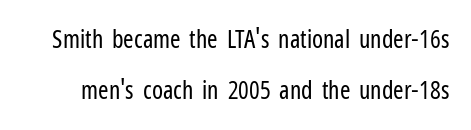
Q: Is the text bold? A: No.
Q: Is the text italic (slanted)? A: No, it is upright.
Q: Is the text underlined? A: No.
Q: Is the spacing between letters normal or unusually wide? A: Normal.
Q: Is the spacing between lines tight, normal or loose? A: Loose.
